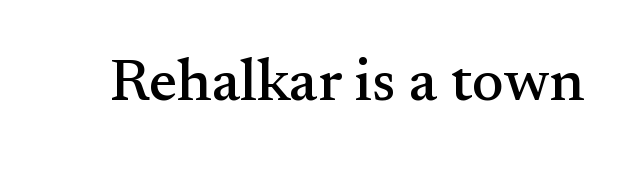
Q: Is the text italic (slanted)? A: No, it is upright.
Q: Is the typeface a serif or a sans-serif typeface? A: Serif.
Q: Is the text underlined? A: No.
Q: Is the spacing between letters normal or unusually wide? A: Normal.
Q: Width (condensed, normal, or wide)? A: Normal.
Q: Stroke contrast? A: Medium.
Q: x-height? A: Small.
Q: Monospaced? A: No.
